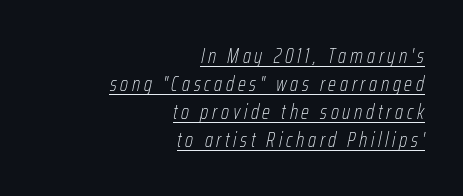
Q: Is the text bold? A: No.
Q: Is the text italic (slanted)? A: Yes, it leans right by about 12 degrees.
Q: Is the text underlined? A: Yes.
Q: How is the paragraph aligned? A: Right-aligned.
Q: Is the spacing between lines tight, normal or loose? A: Normal.
